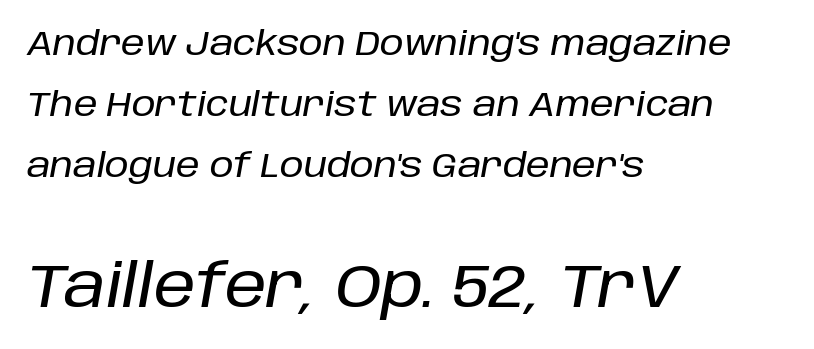
{"italic": "yes", "lean": "right", "slant_degrees": 10, "width": "normal", "stroke_contrast": "low", "x_height": "large", "monospaced": "no", "underline": "no", "align": "left", "line_spacing_ratio": 1.8, "letter_spacing": "normal", "letter_spacing_em": 0.0, "larger_block": "second", "size_ratio": 1.76, "glyph_px": 60}
